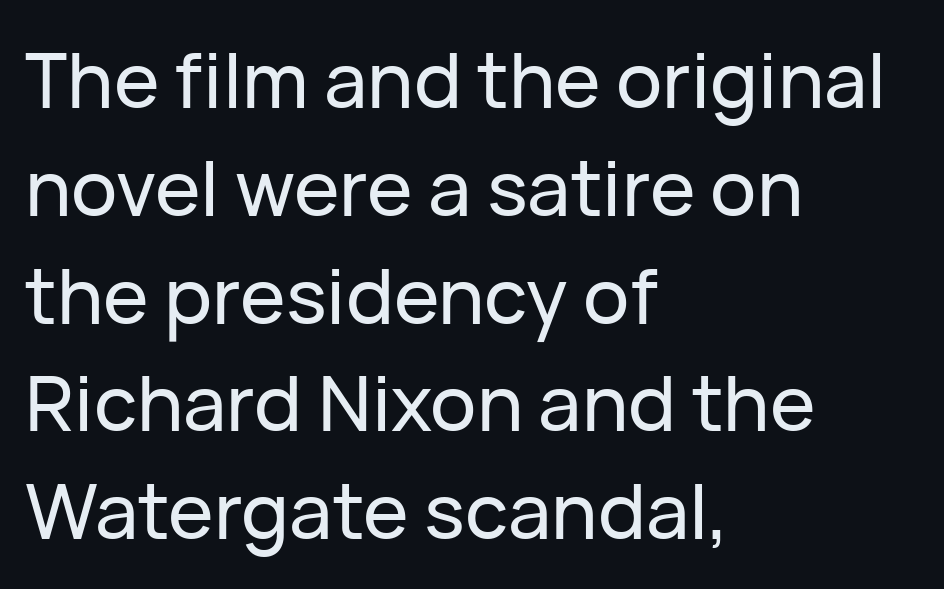
The image shows 77 px sans-serif type, upright; set left-aligned, normal line spacing (1.4x), normal letter spacing, not underlined; low stroke contrast and a medium x-height.
